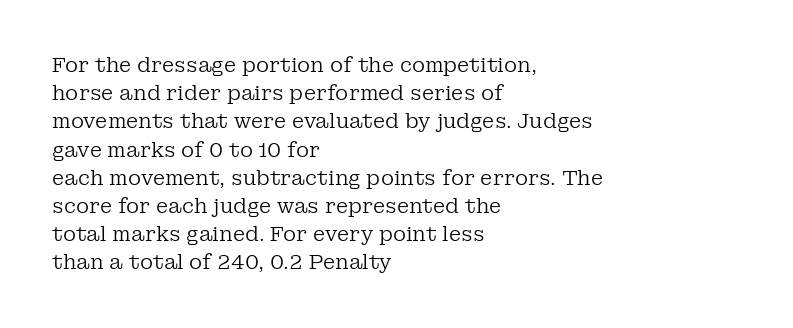
Q: Is the text bold? A: No.
Q: Is the text italic (slanted)? A: No, it is upright.
Q: Is the text underlined? A: No.
Q: How is the paragraph aligned? A: Left-aligned.
Q: Is the spacing between letters normal or unusually wide? A: Normal.
Q: Is the spacing between lines tight, normal or loose? A: Normal.
